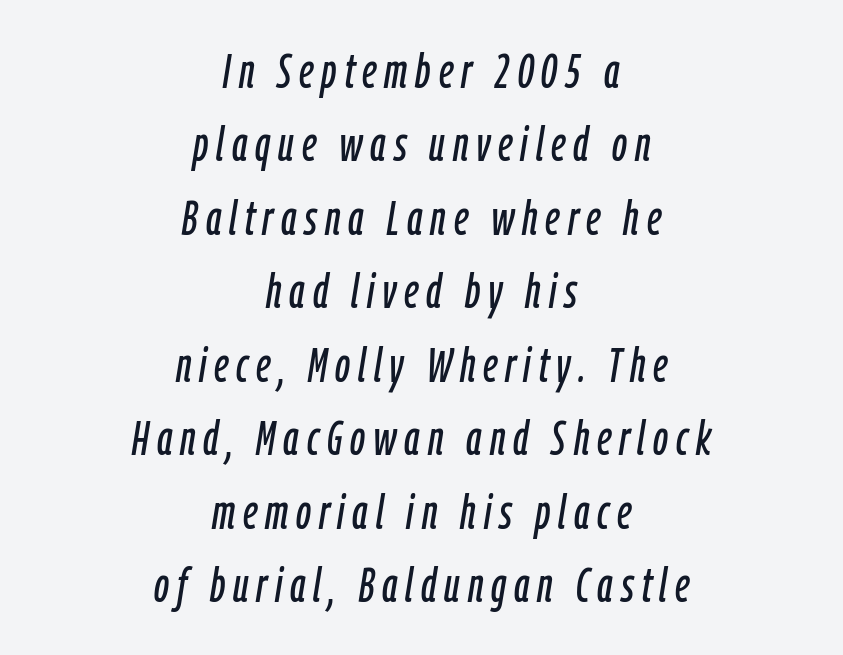
{"italic": "yes", "lean": "right", "slant_degrees": 9, "width": "condensed", "stroke_contrast": "low", "x_height": "medium", "monospaced": "no", "underline": "no", "align": "center", "line_spacing": "normal", "line_spacing_ratio": 1.5, "glyph_px": 49}
